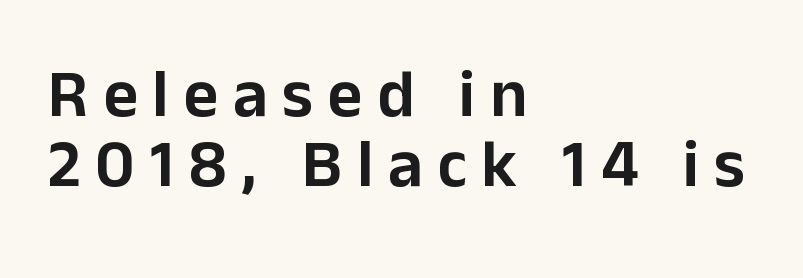
The image shows 67 px sans-serif type, upright; set left-aligned, tight line spacing (1.04x), unusually wide letter spacing (+0.22 em), not underlined; low stroke contrast and a medium x-height.
